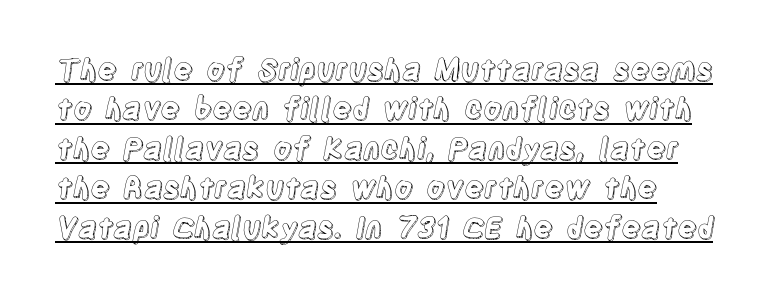
{"width": "condensed", "x_height": "large", "monospaced": "no", "underline": "yes", "line_spacing": "normal", "line_spacing_ratio": 1.36, "letter_spacing": "normal", "letter_spacing_em": 0.0, "glyph_px": 29}
